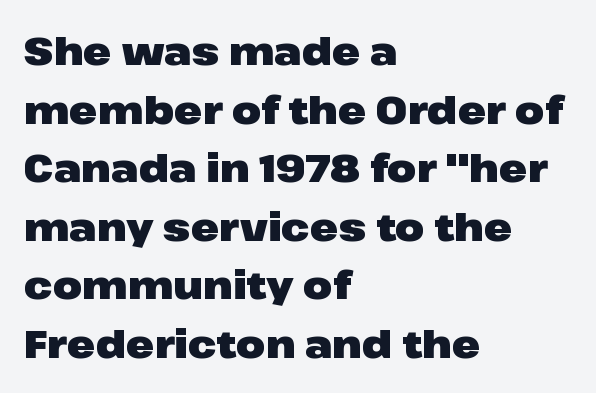
Clear beneath every line of the passage. A typesetter would call this proportional, since set widths differ per character. Italic: no, the glyphs are upright roman. The face used here is a sans, in the tradition of grotesques and geometrics.
